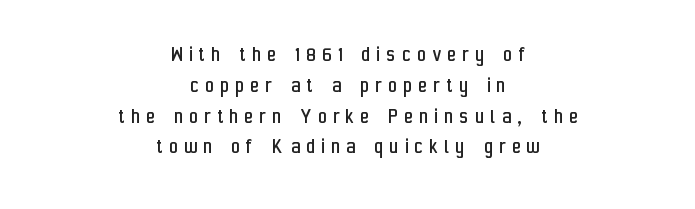
The image shows 23 px text type, upright; set centered, normal line spacing (1.34x), unusually wide letter spacing (+0.29 em), not underlined.
